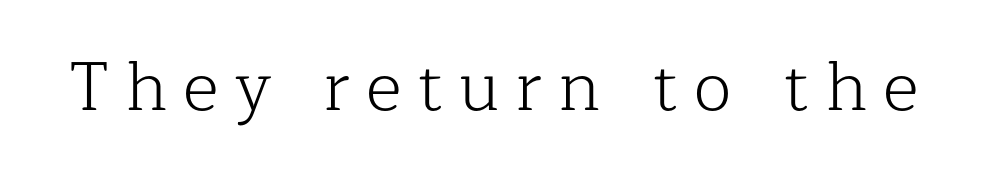
The image shows 69 px light serif type, upright; set unusually wide letter spacing (+0.23 em), not underlined; low stroke contrast and a medium x-height.
